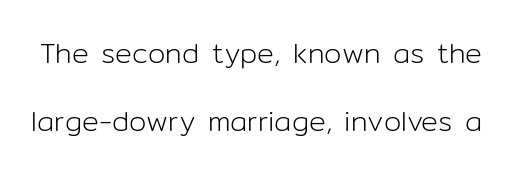
Nope, not italic — everything's standing straight. A light-to-regular cut is what we see here. Honestly, the letter spacing is just normal — you wouldn't notice it. Think of a printed novel: that variable character pitch is what you see here. Serif or sans? Sans — the stroke terminals are bare.
